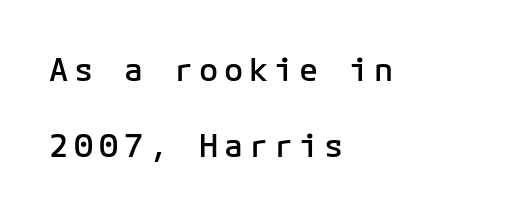
{"serif": "no", "italic": "no", "bold": "semi", "weight": "semibold", "width": "normal", "stroke_contrast": "low", "x_height": "medium", "underline": "no", "align": "left", "line_spacing": "loose", "line_spacing_ratio": 2.37, "glyph_px": 32}
